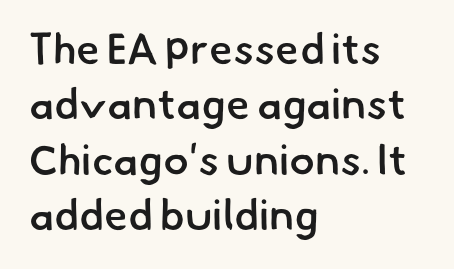
{"serif": "no", "bold": "semi", "weight": "semibold", "width": "normal", "stroke_contrast": "low", "x_height": "small", "monospaced": "no", "underline": "no", "align": "left", "line_spacing": "normal", "line_spacing_ratio": 1.29, "letter_spacing": "normal", "letter_spacing_em": 0.0, "glyph_px": 43}
